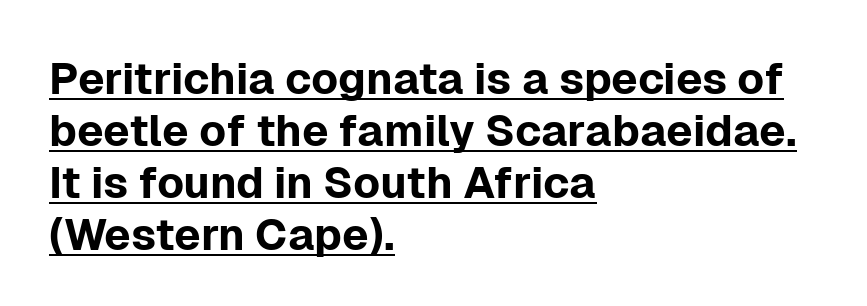
The characters display no serif detailing; their extremities are plain. Line beginnings align vertically; line endings do not. Quick note: underline on. Characters follow at the spacing the type designer built in. The letters advance in unequal steps, a hallmark of proportional type. Does the lettering tilt? It doesn't — this is upright.
